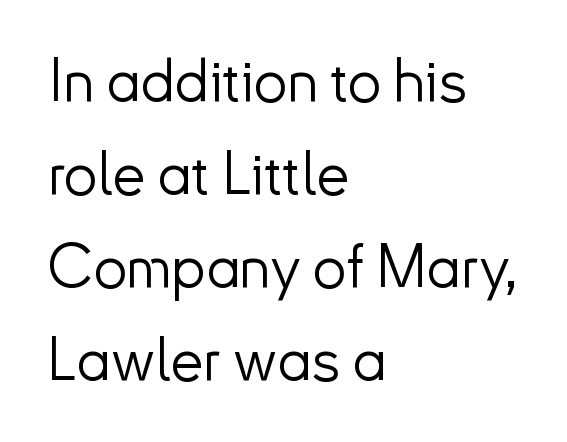
{"serif": "no", "italic": "no", "bold": "no", "weight": "light", "width": "normal", "stroke_contrast": "low", "x_height": "small", "monospaced": "no", "underline": "no", "align": "left", "line_spacing": "normal", "line_spacing_ratio": 1.55, "letter_spacing": "normal", "letter_spacing_em": 0.0, "glyph_px": 60}
